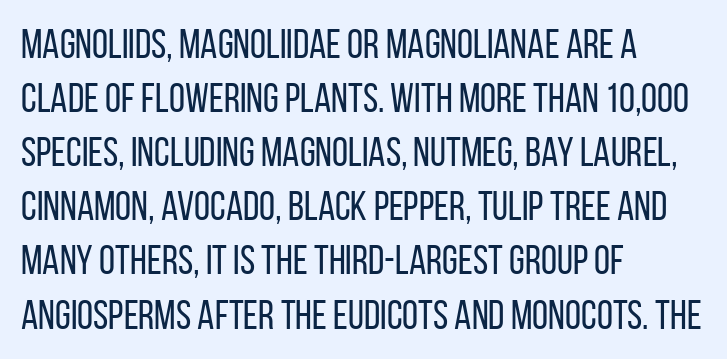
The image shows 41 px regular-weight, condensed sans-serif type, upright; set left-aligned, normal line spacing (1.32x), normal letter spacing, not underlined; low stroke contrast and a large x-height.
